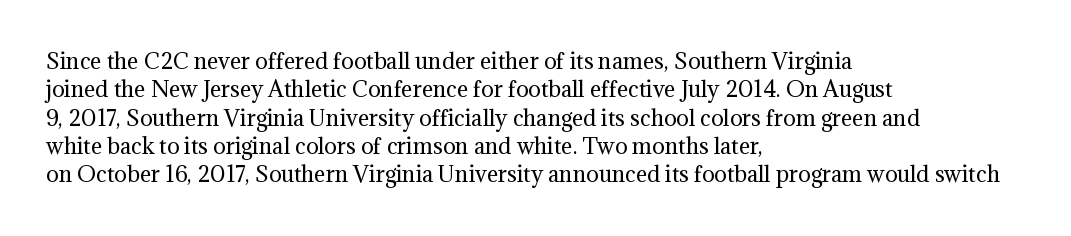
Q: Is the text bold? A: No.
Q: Is the text italic (slanted)? A: No, it is upright.
Q: Is the text underlined? A: No.
Q: How is the paragraph aligned? A: Left-aligned.
Q: Is the spacing between letters normal or unusually wide? A: Normal.
Q: Is the spacing between lines tight, normal or loose? A: Normal.
